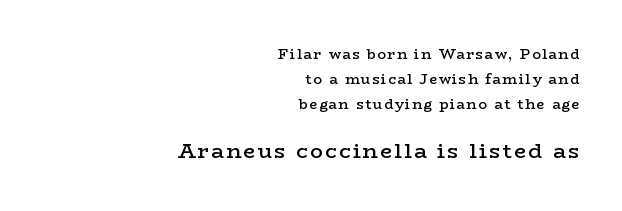
Letters rest on an invisible, unmarked baseline. Vertical strokes here are truly vertical. These two chunks differ in scale, with the bottom chunk taking the larger measure. All the whitespace from short lines collects on the left. Caption: semibold face, moderately heavy strokes.
